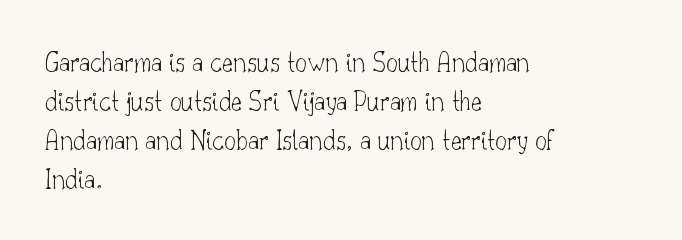
{"serif": "yes", "italic": "no", "bold": "no", "weight": "thin", "width": "normal", "stroke_contrast": "low", "x_height": "small", "monospaced": "no", "underline": "no", "align": "left", "line_spacing": "normal", "line_spacing_ratio": 1.34, "letter_spacing": "normal", "letter_spacing_em": 0.0, "glyph_px": 29}
